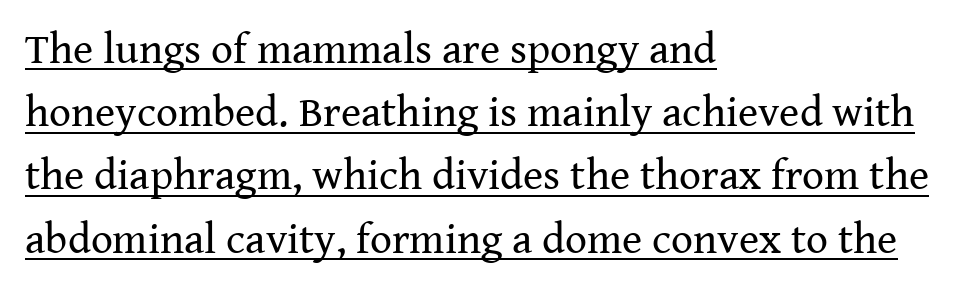
Looks like regular typesetting: each glyph gets only the width it needs. You can tell it's not italic because the verticals are truly vertical. Little horizontal feet cap the strokes, marking this as serif type. This is not heavy type; no bold has been used. Here the glyphs are tracked normally, forming tight word shapes.
